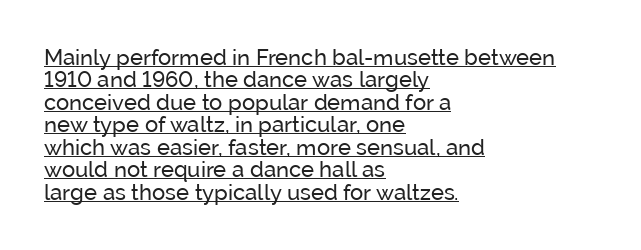
The image shows 22 px text type, upright; set left-aligned, tight line spacing (1.02x), normal letter spacing, underlined.
